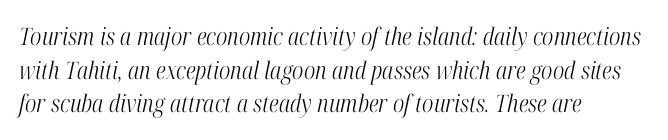
The words here are not underlined. The lettering tilts uniformly, giving the passage an italic look. Each line starts at the same left margin while the right side varies. The letters sit at their default tracking, neither squeezed nor spread. In terms of leading, this rendering sits right in the middle.
